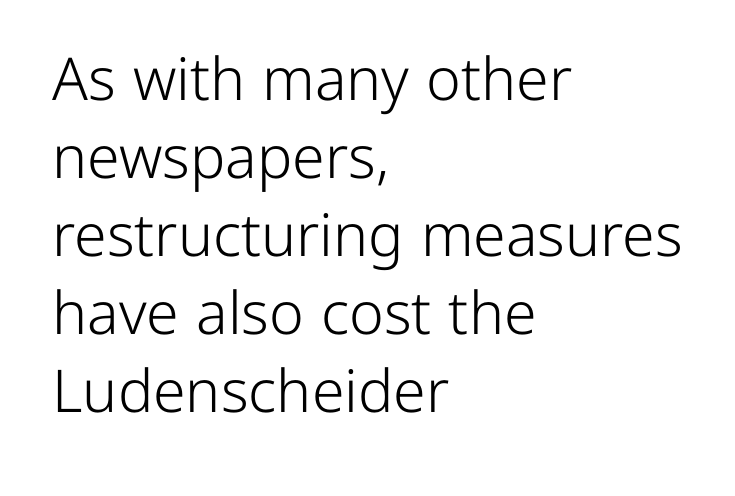
Q: Is the text bold? A: No.
Q: Is the text italic (slanted)? A: No, it is upright.
Q: Is the typeface a serif or a sans-serif typeface? A: Sans-serif.
Q: Is the text underlined? A: No.
Q: How is the paragraph aligned? A: Left-aligned.
Q: Is the spacing between letters normal or unusually wide? A: Normal.
Q: Is the spacing between lines tight, normal or loose? A: Normal.
Q: Width (condensed, normal, or wide)? A: Normal.
Q: Stroke contrast? A: Low.
Q: x-height? A: Medium.
Q: Monospaced? A: No.
